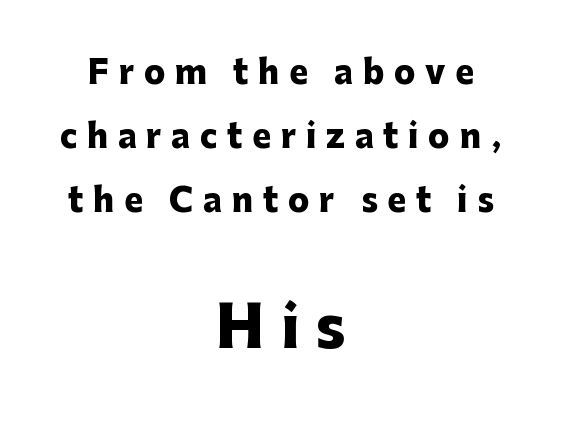
Q: Is the text bold? A: Yes.
Q: Is the text italic (slanted)? A: No, it is upright.
Q: Is the typeface a serif or a sans-serif typeface? A: Sans-serif.
Q: Is the text underlined? A: No.
Q: How is the paragraph aligned? A: Centered.
Q: Is the spacing between letters normal or unusually wide? A: Unusually wide.
Q: Is the spacing between lines tight, normal or loose? A: Loose.
Q: Which block of text is set in a larger size, the first (top) or the second (bottom)? A: The second (bottom) one.
Q: Width (condensed, normal, or wide)? A: Normal.
Q: Stroke contrast? A: Low.
Q: x-height? A: Medium.
Q: Monospaced? A: No.
